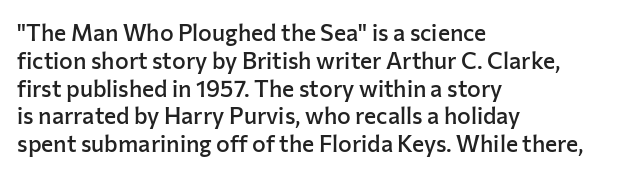
The image shows 23 px text type, upright; set left-aligned, line spacing 1.21x, normal letter spacing, not underlined.
